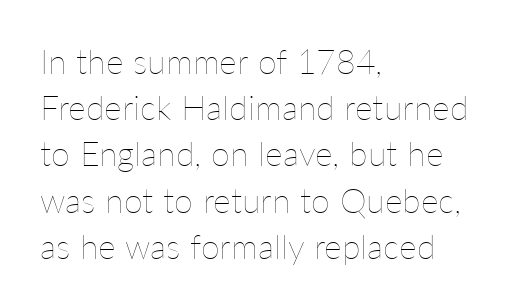
Q: Is the text bold? A: No.
Q: Is the text italic (slanted)? A: No, it is upright.
Q: Is the text underlined? A: No.
Q: How is the paragraph aligned? A: Left-aligned.
Q: Is the spacing between letters normal or unusually wide? A: Normal.
Q: Is the spacing between lines tight, normal or loose? A: Normal.
Q: Width (condensed, normal, or wide)? A: Normal.
Q: Stroke contrast? A: Low.
Q: x-height? A: Medium.
Q: Monospaced? A: No.
